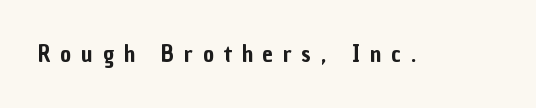
Q: Is the text italic (slanted)? A: No, it is upright.
Q: Is the text underlined? A: No.
Q: Is the spacing between letters normal or unusually wide? A: Unusually wide.
